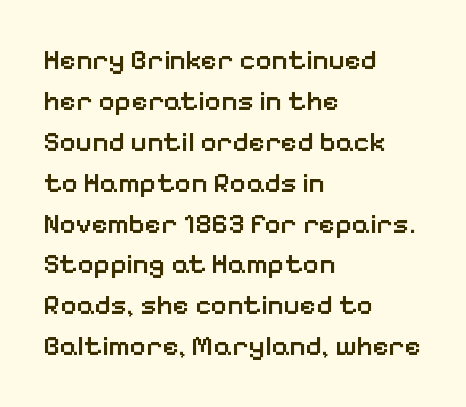
Bold? Not quite — semibold, heavier than regular but stopping short. This rendering features lettering with no underline. How are the letters spaced? Ordinarily, with no added tracking. Leading matches the norm, producing a regular column. You could not count columns in this text — the font is proportionally spaced. These lines are set flush left with a ragged right edge.
